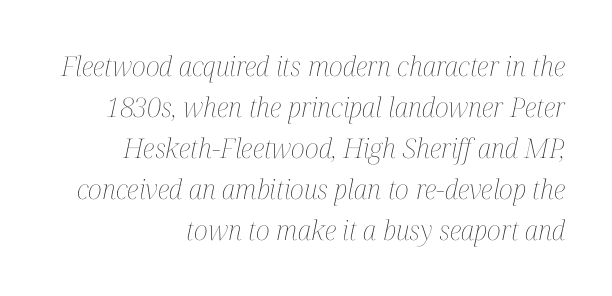
The image shows 27 px text type, italic (leaning right); set right-aligned, normal line spacing (1.52x), normal letter spacing, not underlined.
